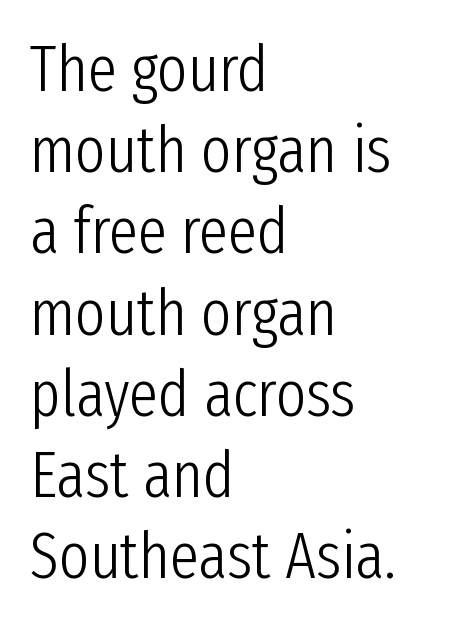
{"serif": "no", "italic": "no", "bold": "no", "weight": "light", "width": "condensed", "stroke_contrast": "low", "x_height": "medium", "monospaced": "no", "underline": "no", "align": "left", "line_spacing": "normal", "line_spacing_ratio": 1.25, "letter_spacing": "normal", "letter_spacing_em": 0.0, "glyph_px": 65}
